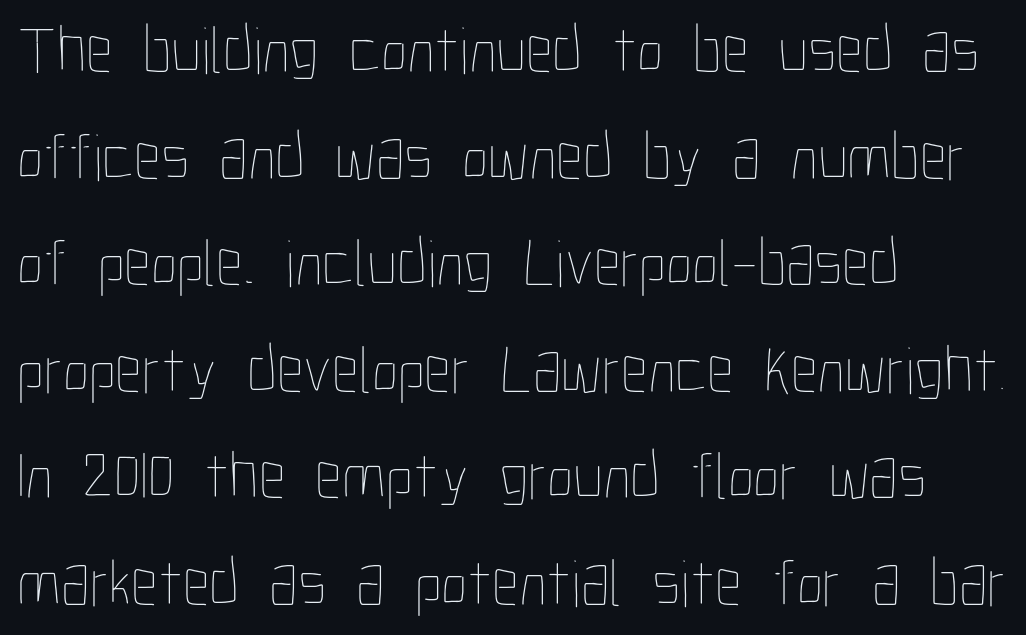
{"italic": "no", "bold": "no", "weight": "thin", "width": "condensed", "stroke_contrast": "low", "x_height": "medium", "monospaced": "no", "underline": "no", "align": "left", "line_spacing": "normal", "line_spacing_ratio": 1.59, "letter_spacing": "normal", "letter_spacing_em": 0.0, "glyph_px": 67}
